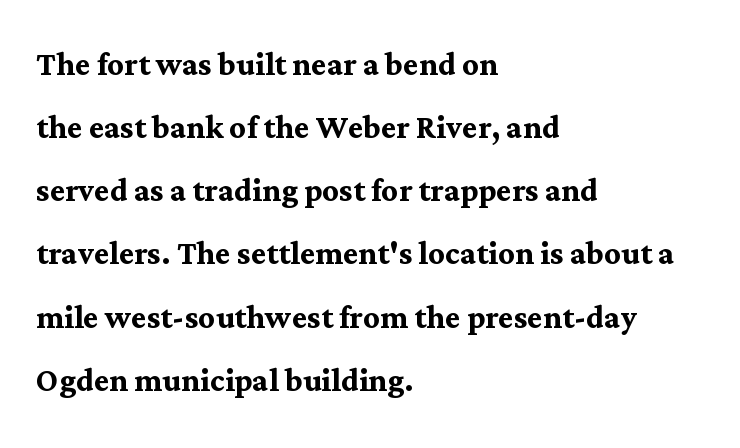
The image shows 41 px semibold serif type, upright; set left-aligned, normal line spacing (1.54x), normal letter spacing, not underlined; medium stroke contrast and a medium x-height.
